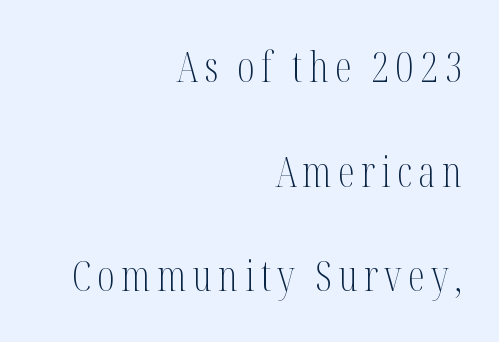
Q: Is the text bold? A: No.
Q: Is the text italic (slanted)? A: No, it is upright.
Q: Is the typeface a serif or a sans-serif typeface? A: Serif.
Q: Is the text underlined? A: No.
Q: How is the paragraph aligned? A: Right-aligned.
Q: Is the spacing between lines tight, normal or loose? A: Loose.
Q: Width (condensed, normal, or wide)? A: Condensed.
Q: Stroke contrast? A: Medium.
Q: x-height? A: Medium.
Q: Monospaced? A: No.
